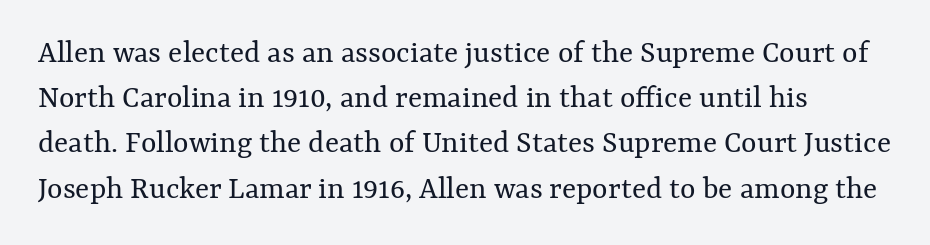
{"italic": "no", "bold": "no", "weight": "regular", "width": "normal", "stroke_contrast": "medium", "x_height": "medium", "monospaced": "no", "underline": "no", "line_spacing": "normal", "line_spacing_ratio": 1.37, "letter_spacing": "normal", "letter_spacing_em": 0.0, "glyph_px": 33}
